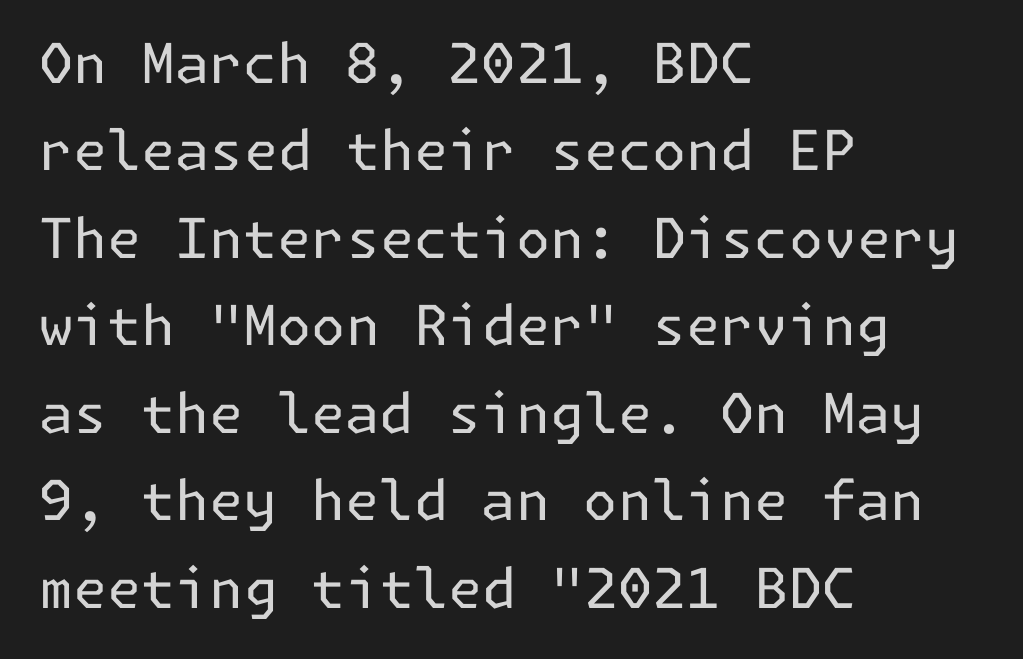
Descender tails drop into unmarked territory. Here the glyphs are tracked normally, forming tight word shapes. Grotesque or geometric, the face here clearly has no serifs. Notice how the stems are strictly vertical — no italics here. Line spacing here is normal. This sample is left-justified, so line endings fall wherever the words run out.
